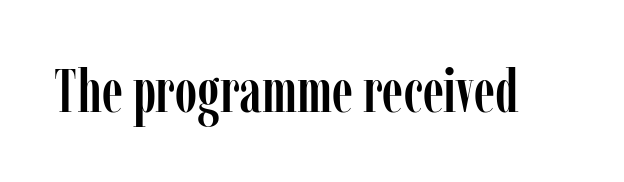
Look at the bottom of the vertical strokes: they flare into serifs here. Each letter keeps its own natural width here, so spacing adapts to shape. Check under the words: just untouched page. Here the glyphs are tracked normally, forming tight word shapes.
